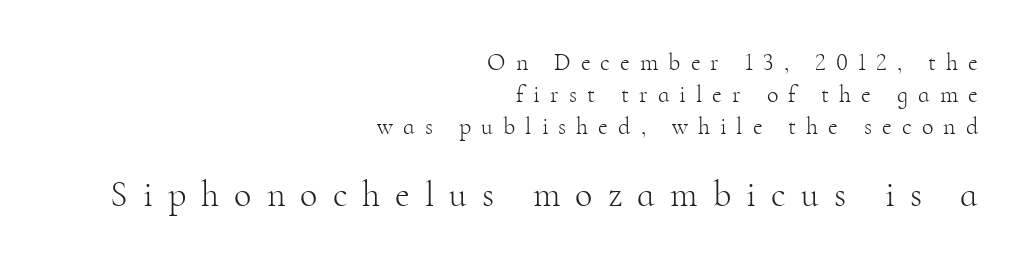
Q: Is the text bold? A: No.
Q: Is the text italic (slanted)? A: No, it is upright.
Q: Is the typeface a serif or a sans-serif typeface? A: Serif.
Q: Is the text underlined? A: No.
Q: How is the paragraph aligned? A: Right-aligned.
Q: Is the spacing between letters normal or unusually wide? A: Unusually wide.
Q: Is the spacing between lines tight, normal or loose? A: Normal.
Q: Which block of text is set in a larger size, the first (top) or the second (bottom)? A: The second (bottom) one.
Q: Width (condensed, normal, or wide)? A: Normal.
Q: Stroke contrast? A: High.
Q: x-height? A: Small.
Q: Monospaced? A: No.
